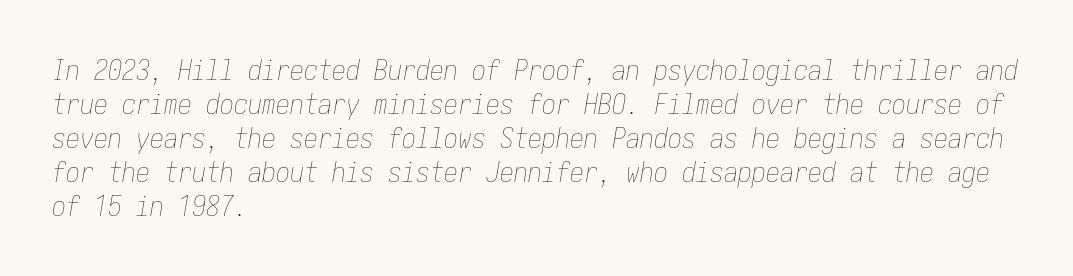
{"italic": "yes", "lean": "right", "slant_degrees": 10, "bold": "no", "weight": "thin", "width": "condensed", "stroke_contrast": "low", "x_height": "medium", "underline": "no", "align": "left", "line_spacing_ratio": 1.21, "letter_spacing": "normal", "letter_spacing_em": 0.0, "glyph_px": 28}
